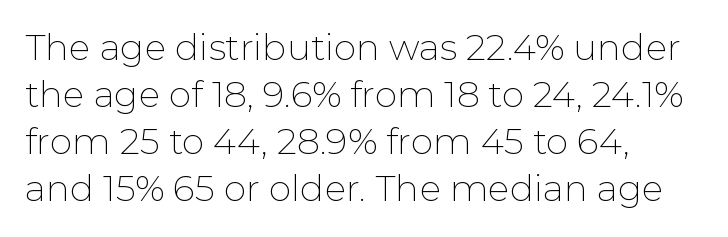
{"serif": "no", "italic": "no", "bold": "no", "weight": "thin", "width": "normal", "stroke_contrast": "low", "x_height": "medium", "monospaced": "no", "underline": "no", "align": "left", "line_spacing": "normal", "line_spacing_ratio": 1.31, "letter_spacing": "normal", "letter_spacing_em": 0.0, "glyph_px": 36}
